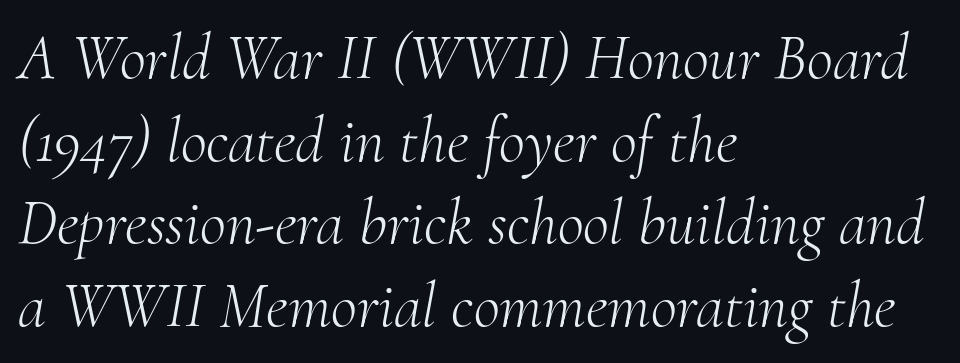
{"serif": "yes", "italic": "yes", "lean": "right", "slant_degrees": 10, "bold": "no", "weight": "light", "width": "normal", "stroke_contrast": "medium", "x_height": "small", "monospaced": "no", "underline": "no", "align": "left", "line_spacing": "normal", "line_spacing_ratio": 1.29, "letter_spacing": "normal", "letter_spacing_em": 0.0, "glyph_px": 64}
